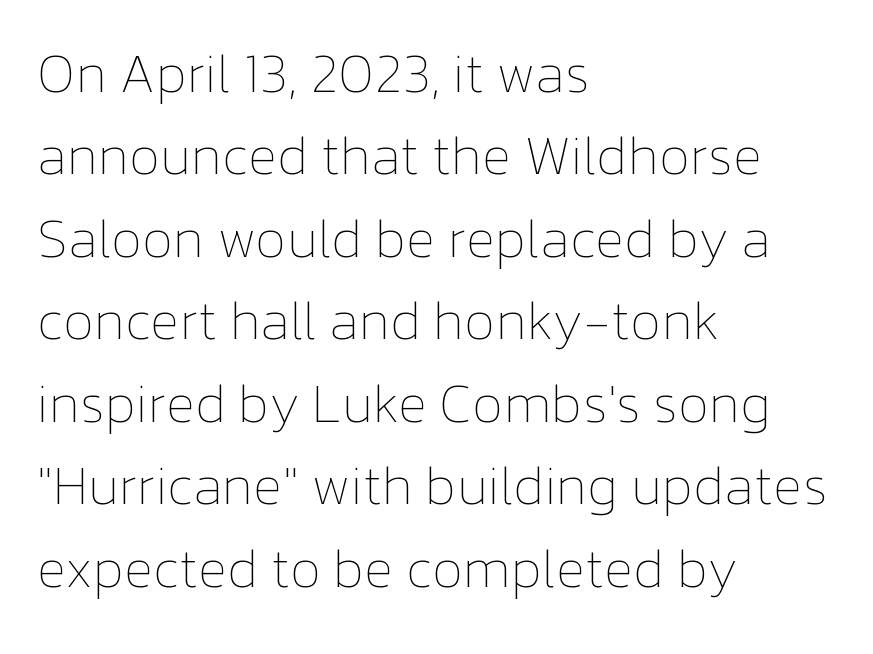
The image shows 55 px thin type, upright; set left-aligned, normal line spacing (1.5x), normal letter spacing, not underlined; low stroke contrast and a medium x-height.
